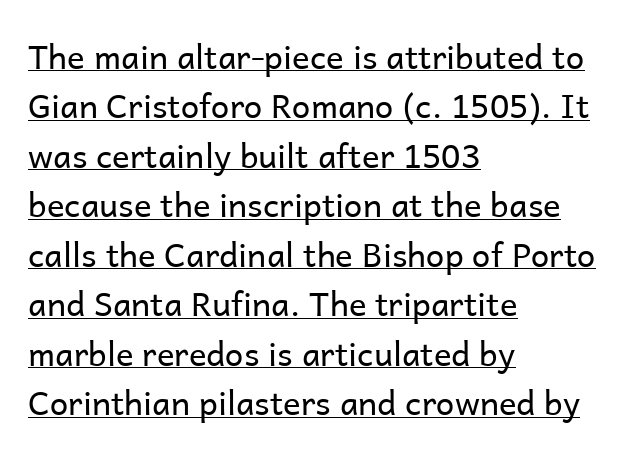
The image shows 33 px regular-weight sans-serif type, upright; set left-aligned, normal line spacing (1.5x), normal letter spacing, underlined; low stroke contrast and a medium x-height.
